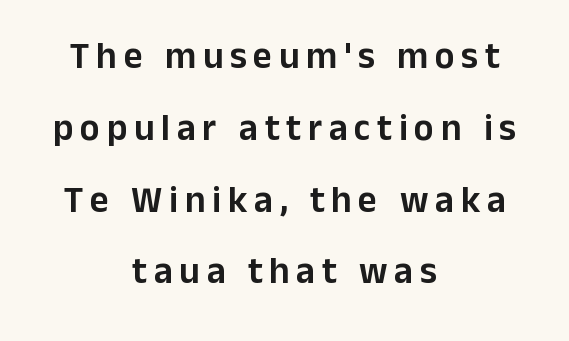
The image shows 37 px sans-serif type, upright; set centered, loose line spacing (1.94x), not underlined; low stroke contrast and a medium x-height.
